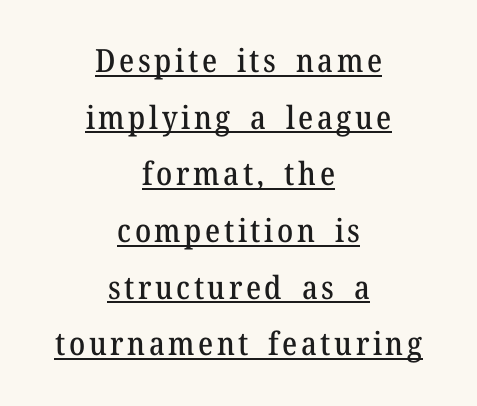
Q: Is the text italic (slanted)? A: No, it is upright.
Q: Is the typeface a serif or a sans-serif typeface? A: Serif.
Q: Is the text underlined? A: Yes.
Q: How is the paragraph aligned? A: Centered.
Q: Width (condensed, normal, or wide)? A: Normal.
Q: Stroke contrast? A: Medium.
Q: x-height? A: Medium.
Q: Monospaced? A: No.
